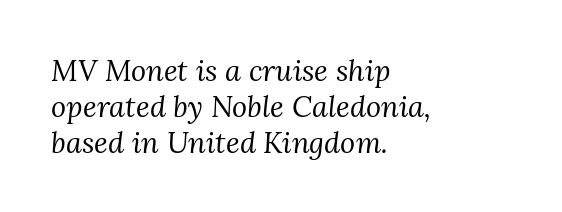
Q: Is the text bold? A: No.
Q: Is the text italic (slanted)? A: Yes, it leans right by about 3 degrees.
Q: Is the typeface a serif or a sans-serif typeface? A: Serif.
Q: Is the text underlined? A: No.
Q: How is the paragraph aligned? A: Left-aligned.
Q: Is the spacing between letters normal or unusually wide? A: Normal.
Q: Width (condensed, normal, or wide)? A: Normal.
Q: Stroke contrast? A: Medium.
Q: x-height? A: Medium.
Q: Monospaced? A: No.
